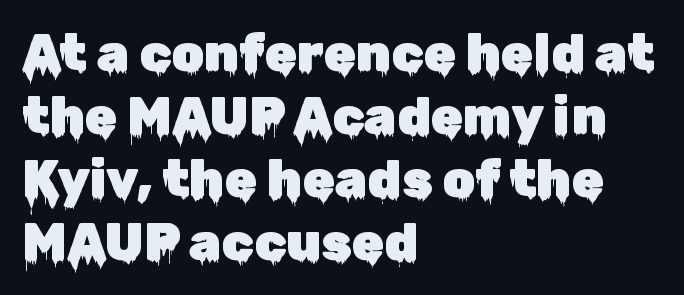
Here the designer chose a conventional face with non-uniform glyph widths. The designer went with a sans here, leaving each stem footless. Unmarked baselines from the first word to the last. Leftover space on each line is placed entirely after the last word.
